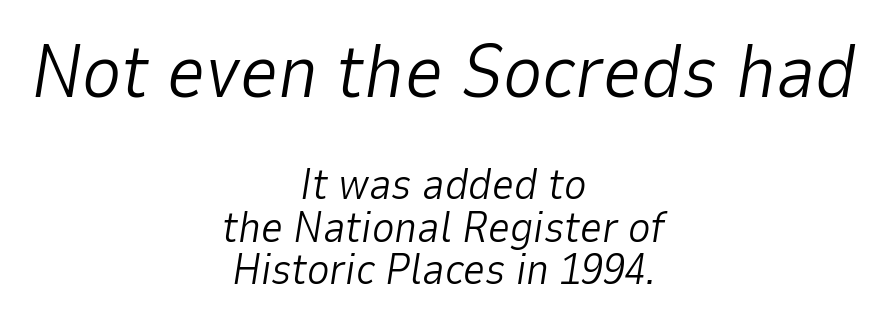
Character widths vary here, with narrow letters taking less room than wide ones. Does the bottom block carry the larger type? No, the top block does. The weight would be labelled regular, book, light, or lighter still. Typeset on center — no edge is straight. Bare-footed words on every line. A typesetter would call this leading minimal, almost set solid.
